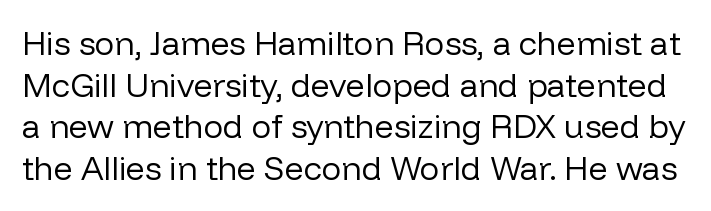
The image shows 33 px regular-weight sans-serif type, upright; set normal line spacing (1.26x), normal letter spacing, not underlined; low stroke contrast and a medium x-height.
